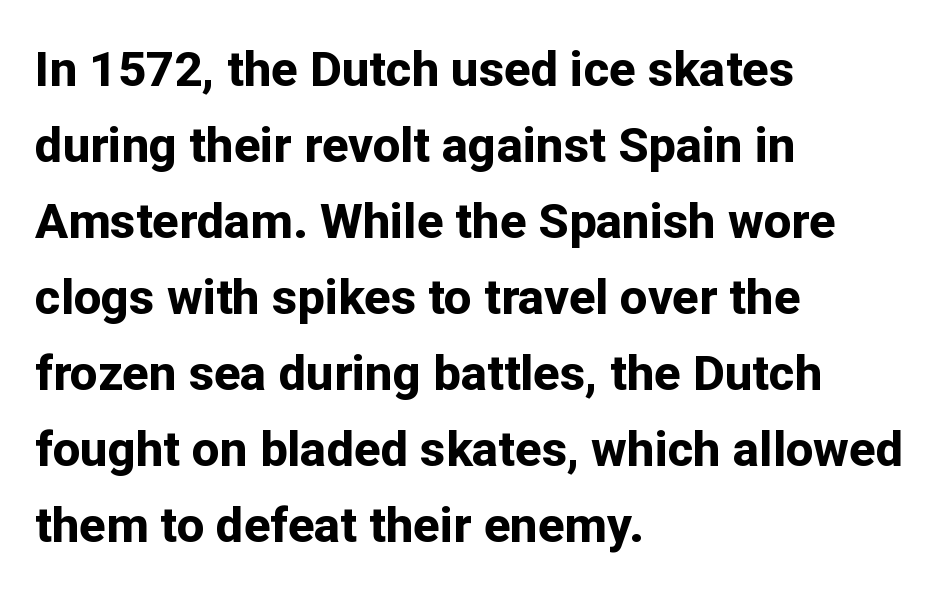
The rendering keeps characters at their native spacing. The type sits square on the baseline with zero lean. Compared with an ordinary text face, these strokes are far heavier — a full bold. A typesetter would label this face a sans.
